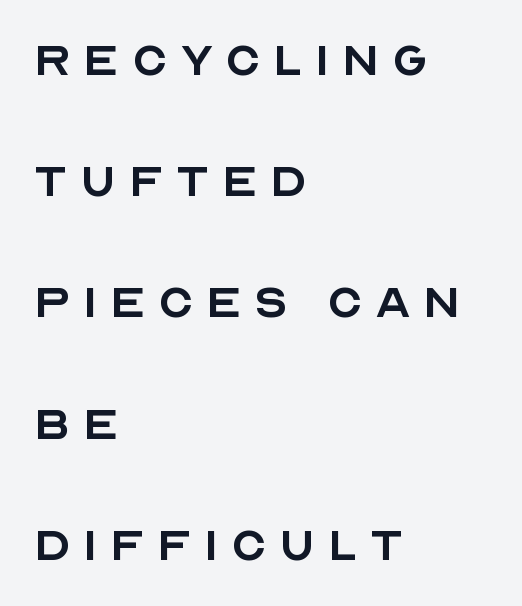
Q: Is the text bold? A: No.
Q: Is the text italic (slanted)? A: No, it is upright.
Q: Is the typeface a serif or a sans-serif typeface? A: Sans-serif.
Q: Is the text underlined? A: No.
Q: How is the paragraph aligned? A: Left-aligned.
Q: Is the spacing between letters normal or unusually wide? A: Unusually wide.
Q: Is the spacing between lines tight, normal or loose? A: Loose.
Q: Width (condensed, normal, or wide)? A: Normal.
Q: x-height? A: Large.
Q: Monospaced? A: No.
